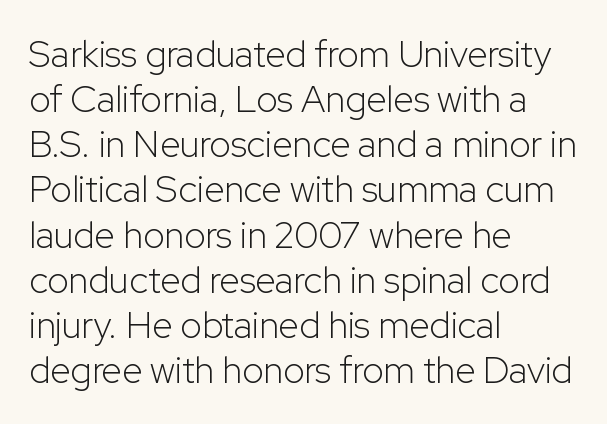
{"serif": "no", "italic": "no", "bold": "no", "weight": "light", "width": "normal", "stroke_contrast": "low", "x_height": "medium", "monospaced": "no", "underline": "no", "align": "left", "line_spacing_ratio": 1.22, "letter_spacing": "normal", "letter_spacing_em": 0.0, "glyph_px": 37}
